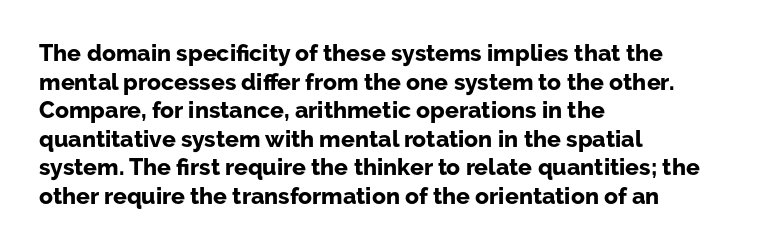
Every character sits straight up, as roman type does. Stroke thickness is high; the sample reads as a true bold. Inter-character spacing is left at the font's built-in metrics. Casual observation: everything's shoved over to the left. The specimen omits any rule beneath the text block's lines.
